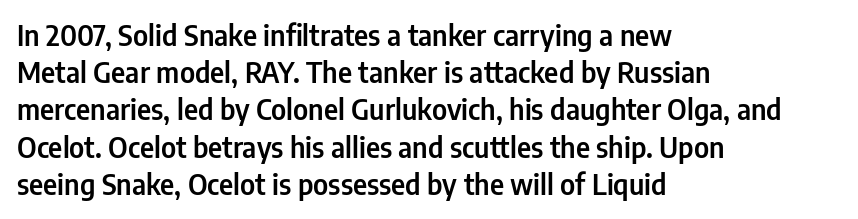
{"serif": "no", "italic": "no", "width": "condensed", "stroke_contrast": "low", "x_height": "medium", "monospaced": "no", "underline": "no", "align": "left", "line_spacing": "normal", "line_spacing_ratio": 1.33, "letter_spacing": "normal", "letter_spacing_em": 0.0, "glyph_px": 28}
